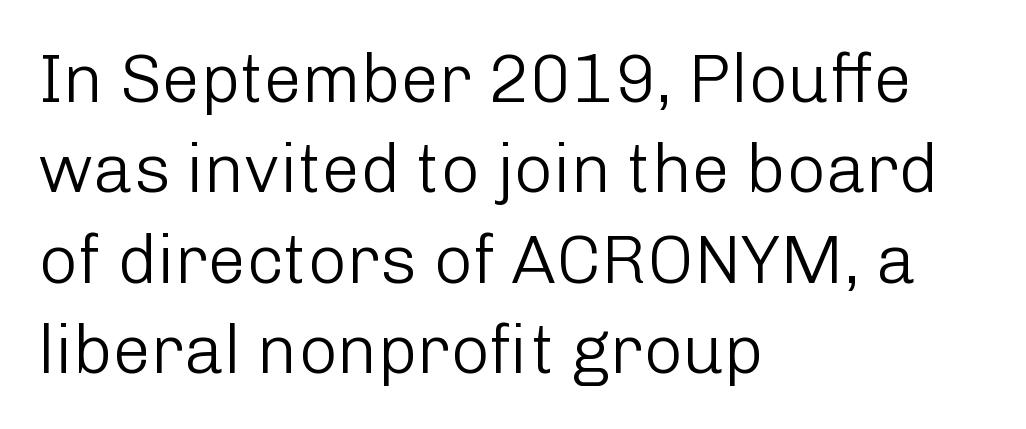
These lines are set flush left with a ragged right edge. Glance below the letters and you will spot only blank space. How are the letters spaced? Ordinarily, with no added tracking. The vertical gap from one line to the next is medium. The axis of the letterforms is exactly vertical. Note: no serifs on the glyphs.
